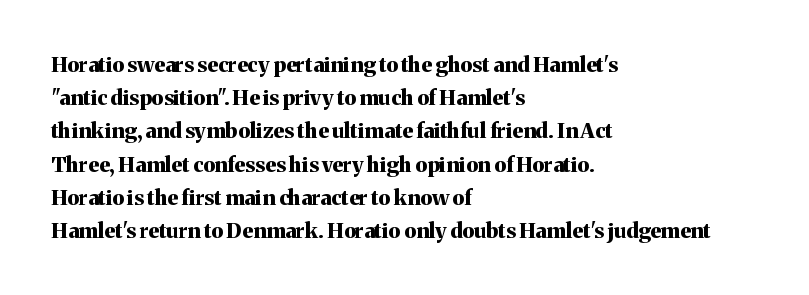
Q: Is the text bold? A: Yes.
Q: Is the text italic (slanted)? A: No, it is upright.
Q: Is the text underlined? A: No.
Q: How is the paragraph aligned? A: Left-aligned.
Q: Is the spacing between letters normal or unusually wide? A: Normal.
Q: Is the spacing between lines tight, normal or loose? A: Normal.
